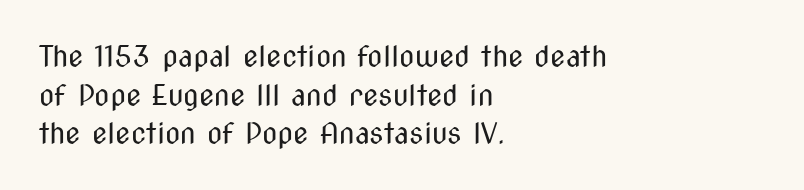
Here the glyphs are tracked normally, forming tight word shapes. The lines sit at an ordinary, default distance from one another. Character widths vary here, with narrow letters taking less room than wide ones. The text was rendered using a sans face with plain stroke endings. This is the regular roman posture of the typeface. Short and long lines alike share a common starting point at left.
